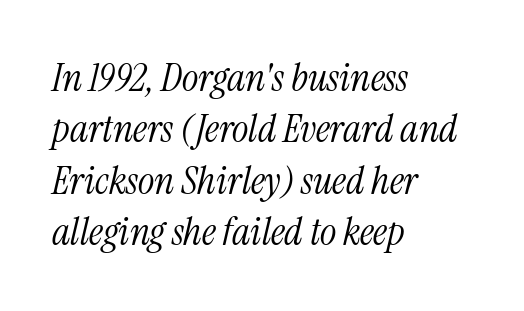
Q: Is the text bold? A: No.
Q: Is the text italic (slanted)? A: Yes, it leans right by about 13 degrees.
Q: Is the typeface a serif or a sans-serif typeface? A: Serif.
Q: Is the text underlined? A: No.
Q: How is the paragraph aligned? A: Left-aligned.
Q: Is the spacing between letters normal or unusually wide? A: Normal.
Q: Is the spacing between lines tight, normal or loose? A: Normal.
Q: Width (condensed, normal, or wide)? A: Condensed.
Q: Stroke contrast? A: Medium.
Q: x-height? A: Medium.
Q: Monospaced? A: No.
